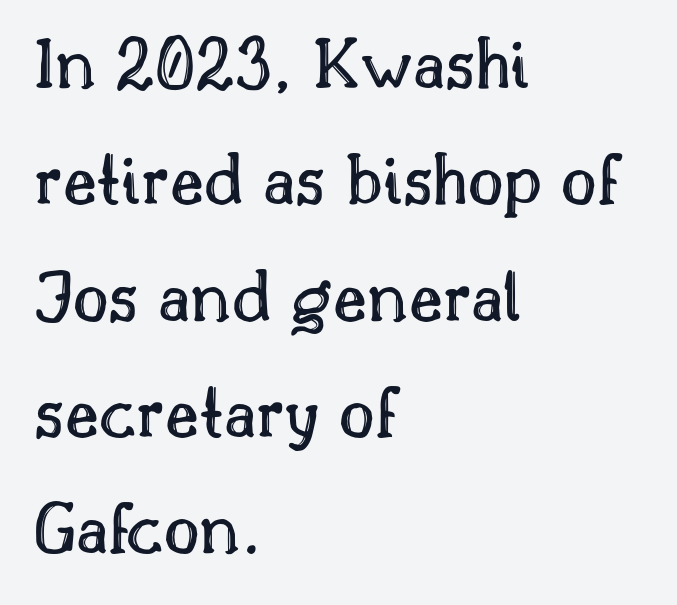
Q: Is the text italic (slanted)? A: No, it is upright.
Q: Is the text underlined? A: No.
Q: How is the paragraph aligned? A: Left-aligned.
Q: Is the spacing between letters normal or unusually wide? A: Normal.
Q: Is the spacing between lines tight, normal or loose? A: Normal.
Q: Width (condensed, normal, or wide)? A: Normal.
Q: x-height? A: Small.
Q: Monospaced? A: No.
